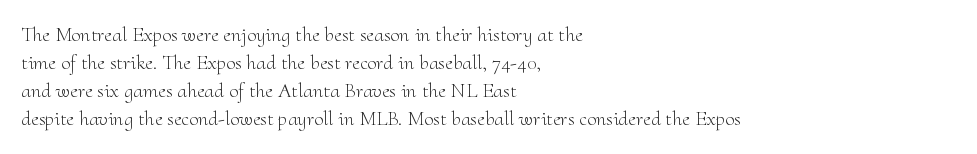
The image shows 21 px text type, upright; set left-aligned, normal line spacing (1.34x), normal letter spacing, not underlined.
